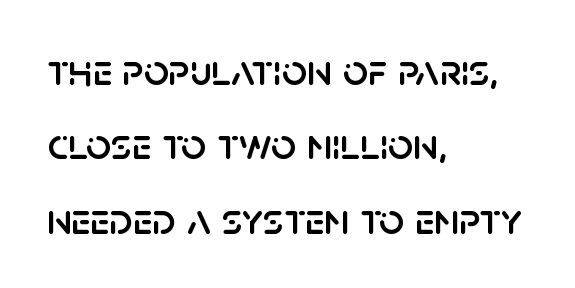
Q: Is the text italic (slanted)? A: No, it is upright.
Q: Is the typeface a serif or a sans-serif typeface? A: Sans-serif.
Q: Is the text underlined? A: No.
Q: How is the paragraph aligned? A: Left-aligned.
Q: Is the spacing between letters normal or unusually wide? A: Normal.
Q: Is the spacing between lines tight, normal or loose? A: Normal.
Q: Width (condensed, normal, or wide)? A: Normal.
Q: Stroke contrast? A: Low.
Q: x-height? A: Large.
Q: Monospaced? A: No.
